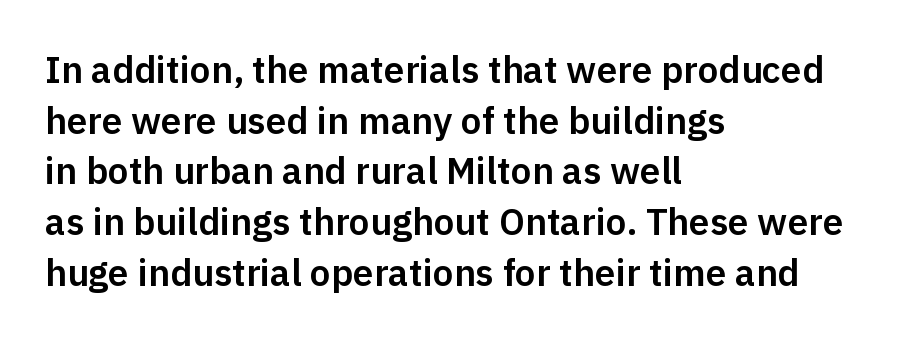
Descender tails drop into unmarked territory. If you drew a ruler down the left edge, every line would touch it. You could not count columns in this text — the font is proportionally spaced. The letters stand upright; this is a roman face.
